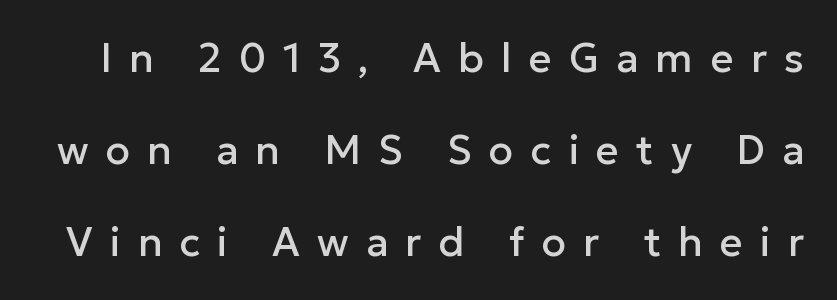
{"serif": "no", "italic": "no", "width": "normal", "stroke_contrast": "low", "x_height": "medium", "monospaced": "no", "underline": "no", "line_spacing": "loose", "line_spacing_ratio": 2.3, "letter_spacing": "wide", "letter_spacing_em": 0.43, "glyph_px": 40}
